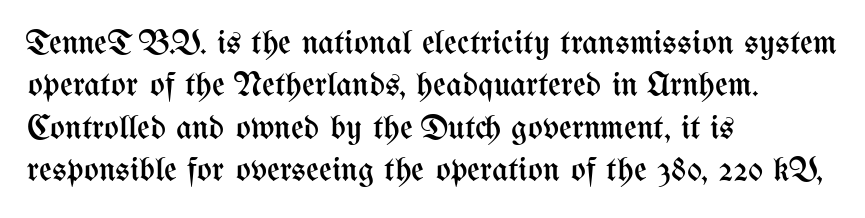
The image shows 35 px regular-weight, condensed type, upright; set left-aligned, line spacing 1.21x, normal letter spacing, not underlined; medium stroke contrast and a medium x-height.
